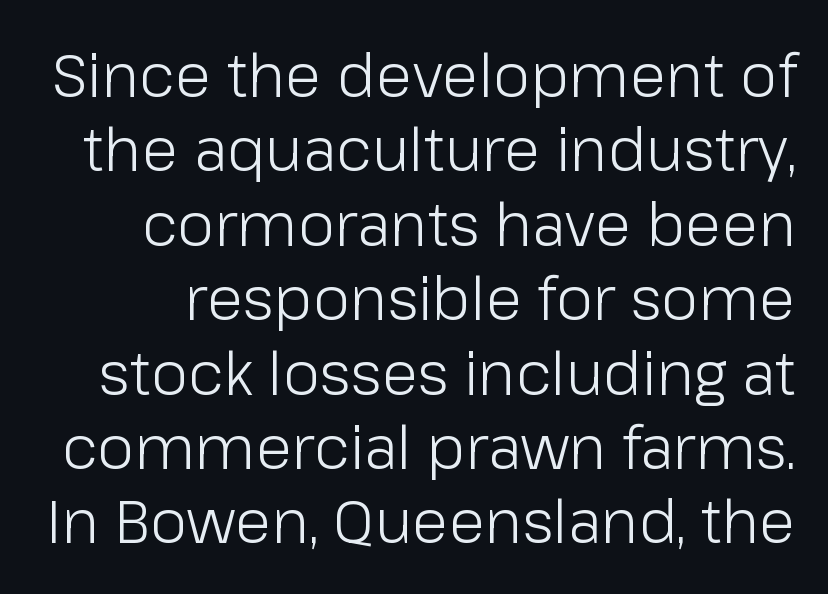
{"serif": "no", "italic": "no", "bold": "no", "weight": "light", "width": "normal", "stroke_contrast": "low", "x_height": "medium", "monospaced": "no", "underline": "no", "line_spacing_ratio": 1.24, "letter_spacing": "normal", "letter_spacing_em": 0.0, "glyph_px": 60}
